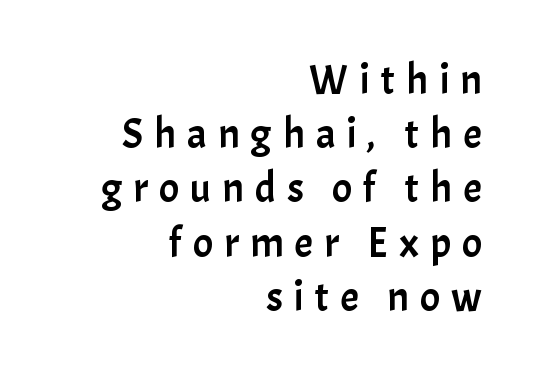
You can tell from the bare stems that sans-serif type was used. Words appear elongated and porous because spacing is wide. Bare-footed words on every line. Do the characters align in a grid? No, the font is proportional. The paragraph has a hard right edge and a soft left edge.
